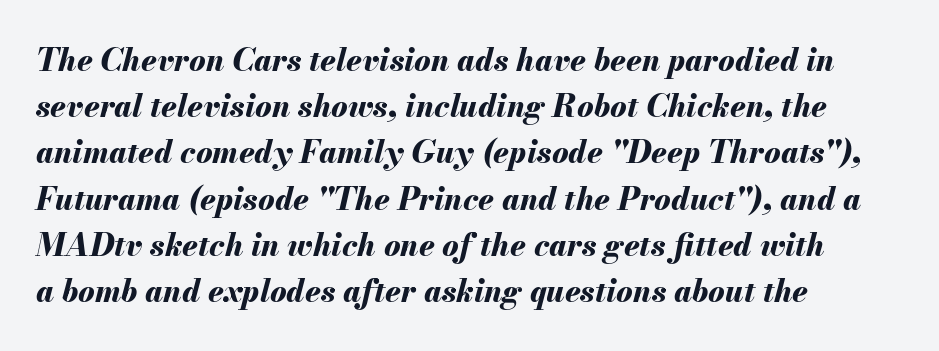
{"italic": "yes", "lean": "right", "slant_degrees": 13, "bold": "yes", "weight": "bold", "width": "normal", "stroke_contrast": "medium", "x_height": "small", "monospaced": "no", "underline": "no", "align": "left", "line_spacing": "normal", "line_spacing_ratio": 1.49, "letter_spacing": "normal", "letter_spacing_em": 0.0, "glyph_px": 31}
